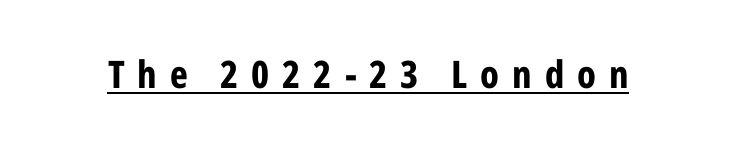
Q: Is the text bold? A: Yes.
Q: Is the text italic (slanted)? A: No, it is upright.
Q: Is the typeface a serif or a sans-serif typeface? A: Sans-serif.
Q: Is the text underlined? A: Yes.
Q: Is the spacing between letters normal or unusually wide? A: Unusually wide.
Q: Width (condensed, normal, or wide)? A: Condensed.
Q: Stroke contrast? A: Low.
Q: x-height? A: Medium.
Q: Monospaced? A: No.
